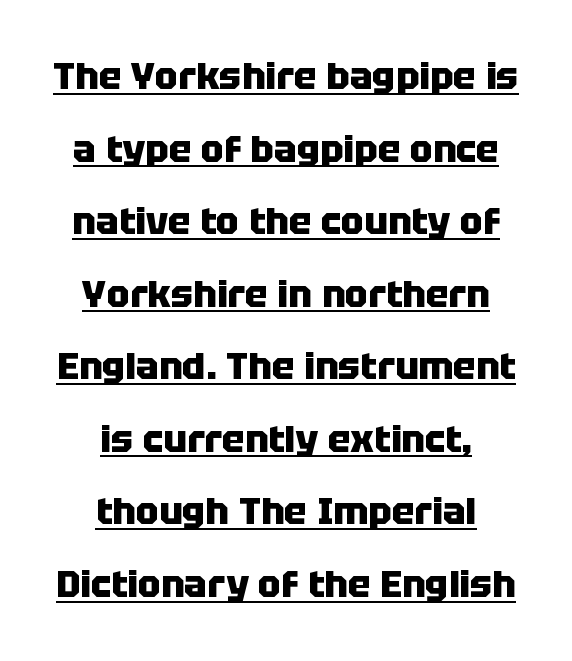
The image shows 38 px heavy sans-serif type, upright; set centered, loose line spacing (1.91x), normal letter spacing, underlined; low stroke contrast and a large x-height.
